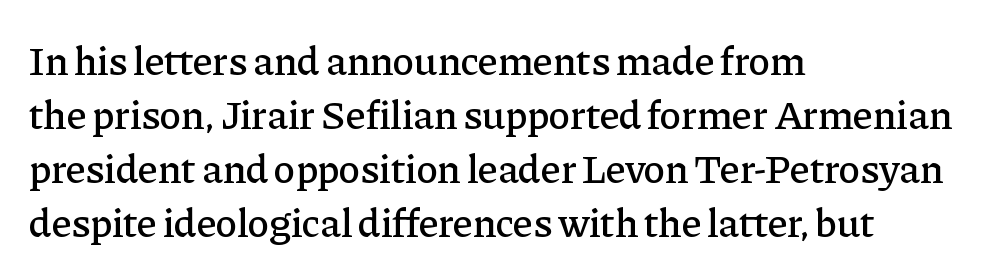
The rows are spaced the way most documents space them. In terms of letterform style, serifs are clearly present. Tracking value appears to be zero — textbook default spacing. A bare baseline throughout the passage. This sample has the flowing, uneven cadence of proportional lettering. If you drew a ruler down the left edge, every line would touch it.
